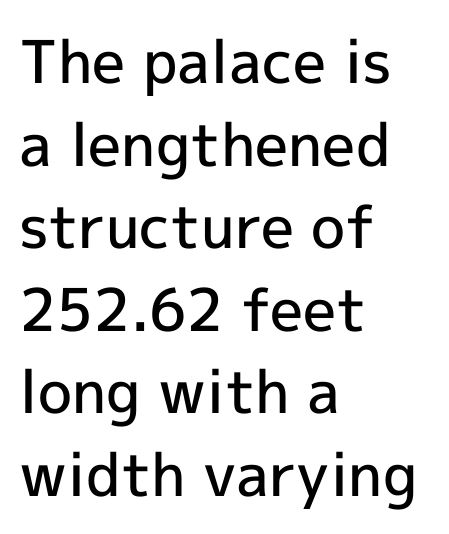
{"serif": "no", "italic": "no", "bold": "semi", "weight": "semibold", "width": "normal", "x_height": "medium", "monospaced": "no", "underline": "no", "align": "left", "line_spacing": "normal", "line_spacing_ratio": 1.4, "letter_spacing": "normal", "letter_spacing_em": 0.0, "glyph_px": 59}
